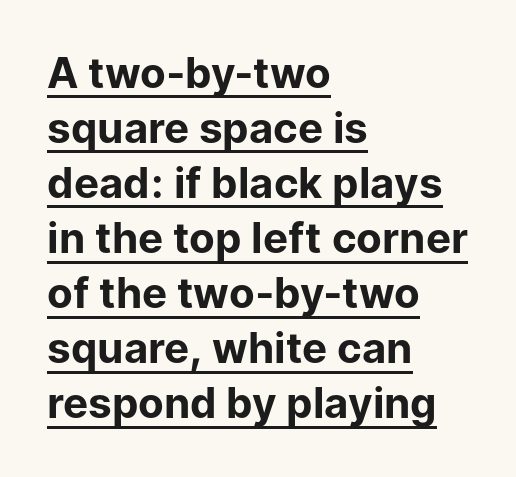
The image shows 42 px bold sans-serif type, upright; set left-aligned, normal line spacing (1.31x), normal letter spacing, underlined; low stroke contrast and a medium x-height.
